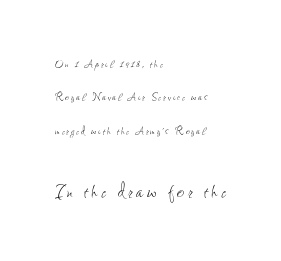
Type size steps up from the first block to the second. Descender tails drop into unmarked territory. No extra ink here — the face is not bold. Every row of glyphs begins at an identical x-position on the left.
